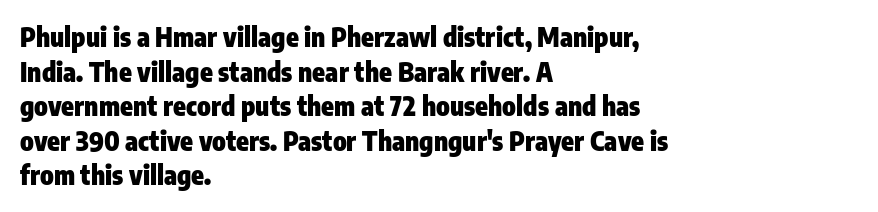
The image shows 26 px bold type, upright; set left-aligned, normal line spacing (1.33x), normal letter spacing, not underlined.
